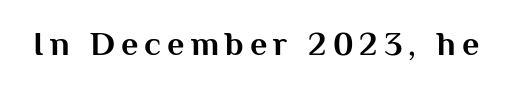
The image shows 34 px bold sans-serif type, upright; set not underlined; medium stroke contrast and a medium x-height.
